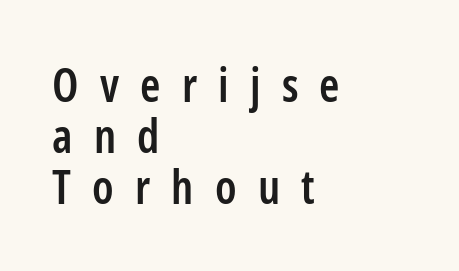
{"serif": "no", "italic": "no", "bold": "semi", "weight": "semibold", "width": "condensed", "stroke_contrast": "low", "x_height": "medium", "monospaced": "no", "underline": "no", "align": "left", "line_spacing": "tight", "line_spacing_ratio": 1.11, "letter_spacing": "wide", "letter_spacing_em": 0.46, "glyph_px": 46}
